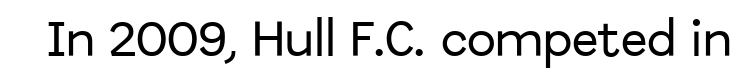
Vertical strokes here are truly vertical. Type without underlining. Here the designer chose a conventional face with non-uniform glyph widths. Font category for this specimen: sans-serif.
